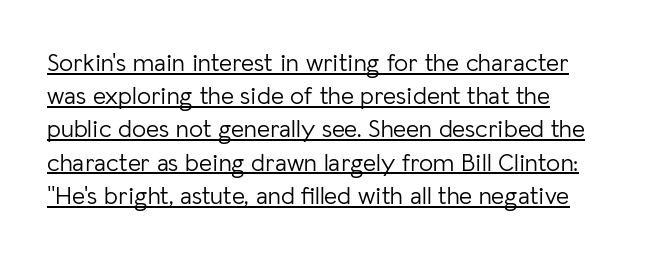
{"italic": "no", "bold": "no", "underline": "yes", "align": "left", "line_spacing": "normal", "line_spacing_ratio": 1.33, "letter_spacing": "normal", "letter_spacing_em": 0.0, "glyph_px": 25}
